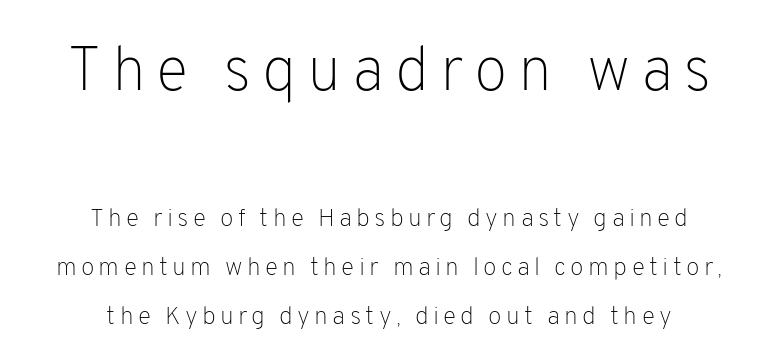
Is there much room between lines? Yes — plenty of vertical air separates them. The type sits square on the baseline with zero lean. The space directly below the letters is spotless. A sans-serif font was chosen for this passage.
